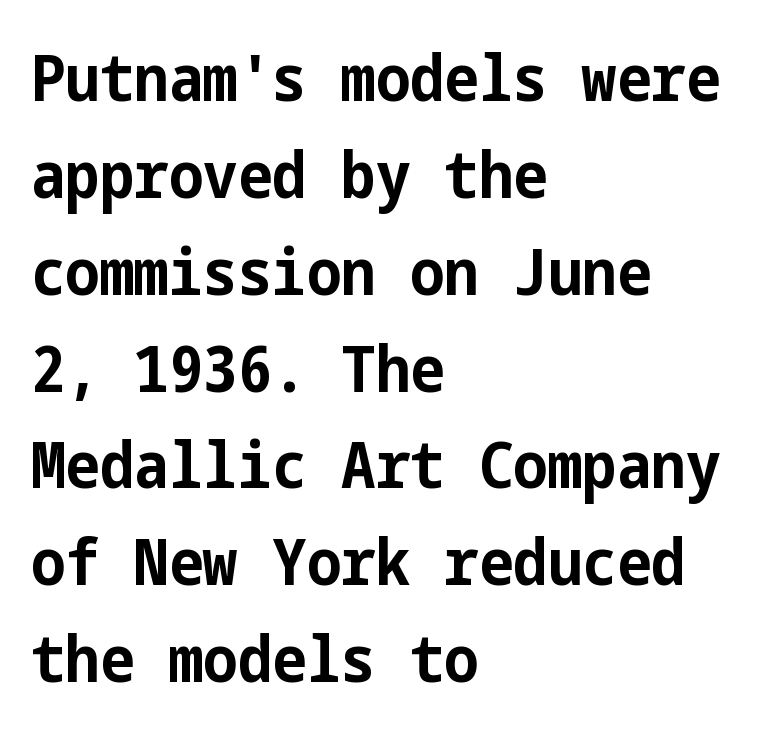
{"serif": "no", "italic": "no", "bold": "yes", "weight": "bold", "width": "condensed", "stroke_contrast": "low", "x_height": "medium", "underline": "no", "align": "left", "line_spacing": "normal", "line_spacing_ratio": 1.49, "letter_spacing": "normal", "letter_spacing_em": 0.0, "glyph_px": 65}
